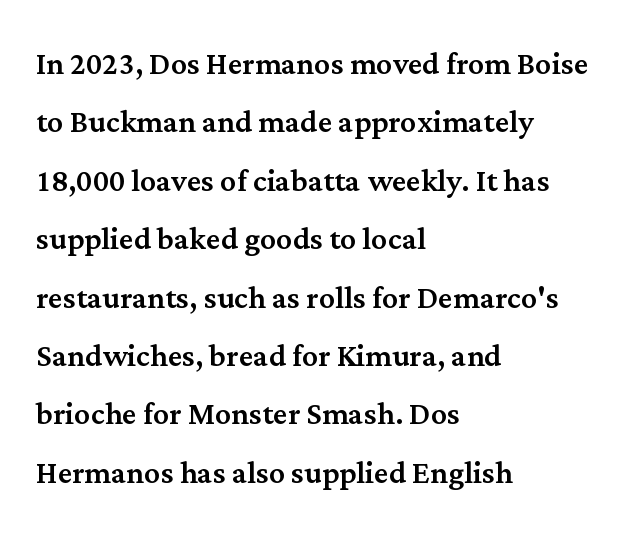
Q: Is the text italic (slanted)? A: No, it is upright.
Q: Is the typeface a serif or a sans-serif typeface? A: Serif.
Q: Is the text underlined? A: No.
Q: How is the paragraph aligned? A: Left-aligned.
Q: Is the spacing between letters normal or unusually wide? A: Normal.
Q: Is the spacing between lines tight, normal or loose? A: Normal.
Q: Width (condensed, normal, or wide)? A: Normal.
Q: Stroke contrast? A: Medium.
Q: x-height? A: Medium.
Q: Monospaced? A: No.
